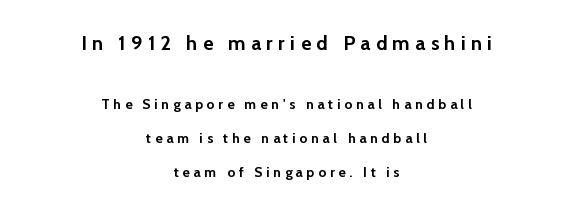
Q: Is the text bold? A: Yes.
Q: Is the text italic (slanted)? A: No, it is upright.
Q: Is the text underlined? A: No.
Q: How is the paragraph aligned? A: Centered.
Q: Is the spacing between letters normal or unusually wide? A: Unusually wide.
Q: Is the spacing between lines tight, normal or loose? A: Loose.
Q: Which block of text is set in a larger size, the first (top) or the second (bottom)? A: The first (top) one.
